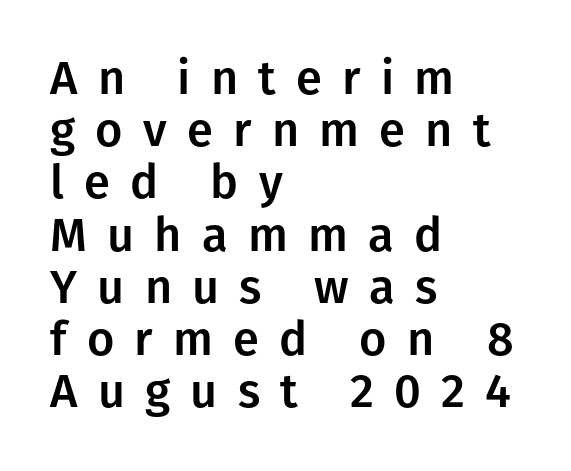
The image shows 47 px sans-serif type, upright; set left-aligned, tight line spacing (1.11x), unusually wide letter spacing (+0.43 em), not underlined; low stroke contrast and a medium x-height.
